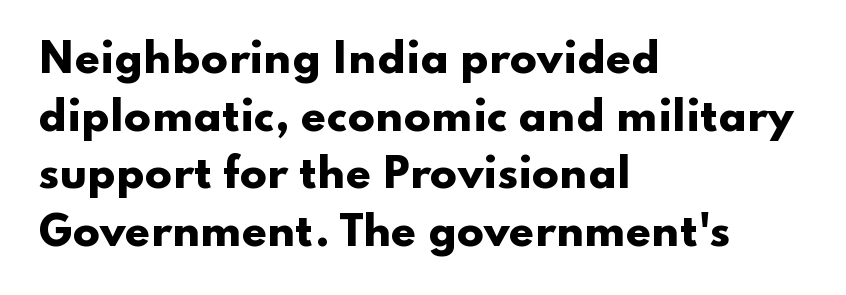
Q: Is the text bold? A: Yes.
Q: Is the text italic (slanted)? A: No, it is upright.
Q: Is the typeface a serif or a sans-serif typeface? A: Sans-serif.
Q: Is the text underlined? A: No.
Q: How is the paragraph aligned? A: Left-aligned.
Q: Is the spacing between letters normal or unusually wide? A: Normal.
Q: Is the spacing between lines tight, normal or loose? A: Normal.
Q: Width (condensed, normal, or wide)? A: Wide.
Q: Stroke contrast? A: Low.
Q: x-height? A: Small.
Q: Monospaced? A: No.
